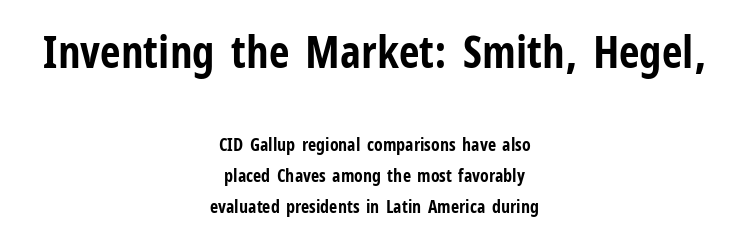
The image shows 45 px bold, condensed sans-serif type, upright; set centered, normal line spacing (1.7x), normal letter spacing, not underlined; the first (top) block is 2.5x larger; low stroke contrast and a medium x-height.
